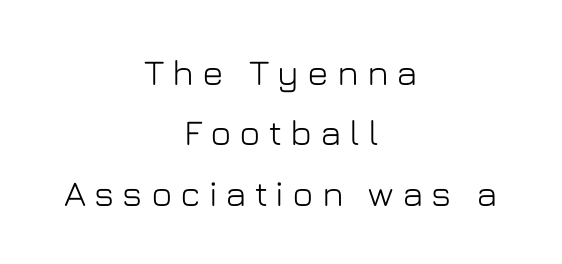
The lettering holds an erect, upright posture throughout. Caption: multi-line text, centered on the measure. The rendering uses natural spacing where letterforms have individual widths. Students, note that the glyphs here are deliberately spaced far apart. Nothing sits at the stroke ends, so this counts as sans-serif.
